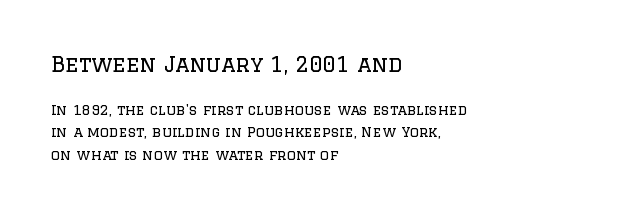
One-word summary of the alignment: left. Between these two stacked blocks, the higher one wins on size. Stroke thickness stays within the range of a standard reading face or lighter. Anything drawn beneath the words? Only blank space. Summary of vertical rhythm: regular, with standard interline spacing.
